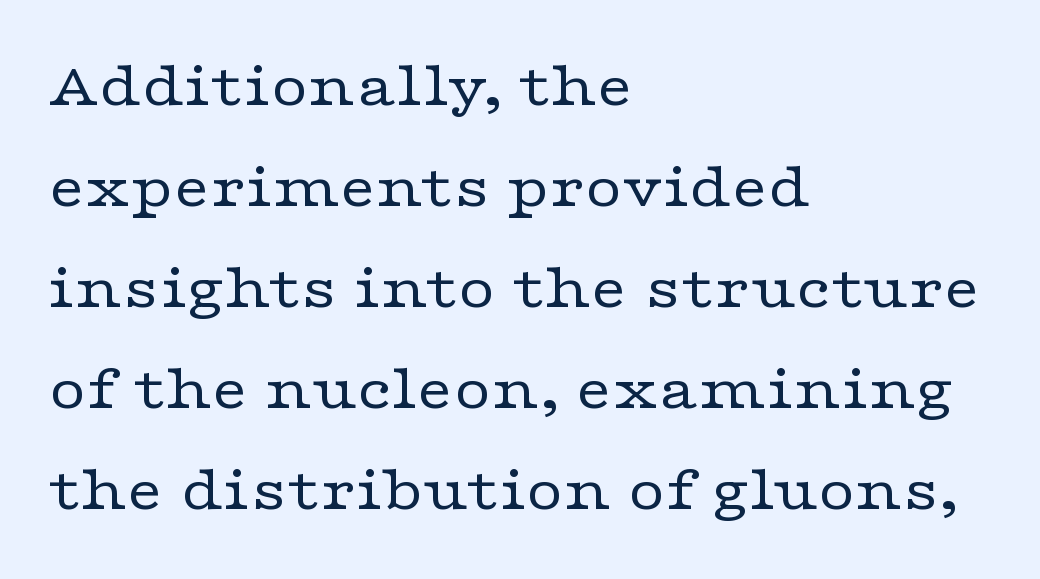
The image shows 64 px regular-weight, wide serif type, upright; set left-aligned, normal line spacing (1.58x), normal letter spacing, not underlined; low stroke contrast and a medium x-height.
